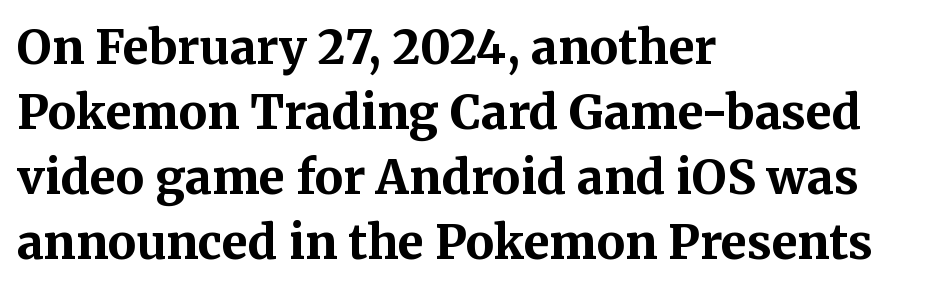
Q: Is the text bold? A: Yes.
Q: Is the text italic (slanted)? A: No, it is upright.
Q: Is the typeface a serif or a sans-serif typeface? A: Serif.
Q: Is the text underlined? A: No.
Q: How is the paragraph aligned? A: Left-aligned.
Q: Is the spacing between letters normal or unusually wide? A: Normal.
Q: Is the spacing between lines tight, normal or loose? A: Normal.
Q: Width (condensed, normal, or wide)? A: Normal.
Q: Stroke contrast? A: Medium.
Q: x-height? A: Medium.
Q: Monospaced? A: No.
